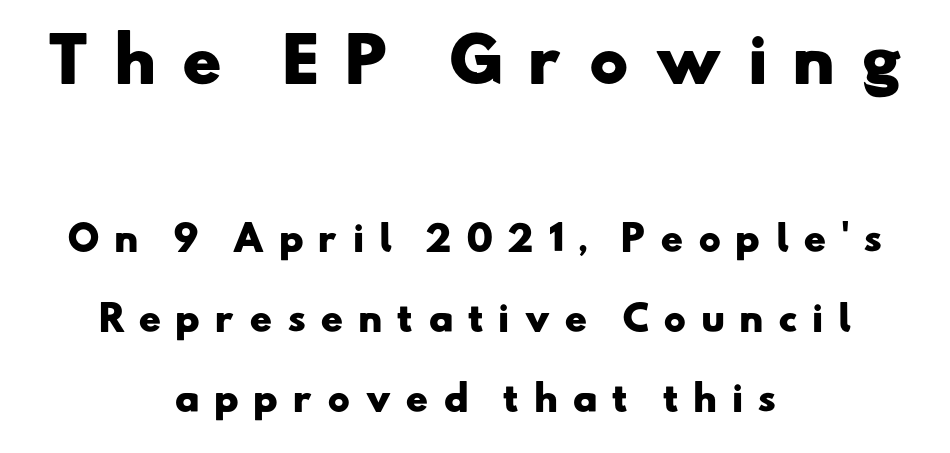
{"serif": "no", "bold": "yes", "weight": "heavy", "width": "wide", "stroke_contrast": "low", "x_height": "small", "monospaced": "no", "underline": "no", "align": "center", "line_spacing": "loose", "line_spacing_ratio": 2.34, "letter_spacing": "wide", "letter_spacing_em": 0.41, "larger_block": "first", "size_ratio": 1.76, "glyph_px": 60}
